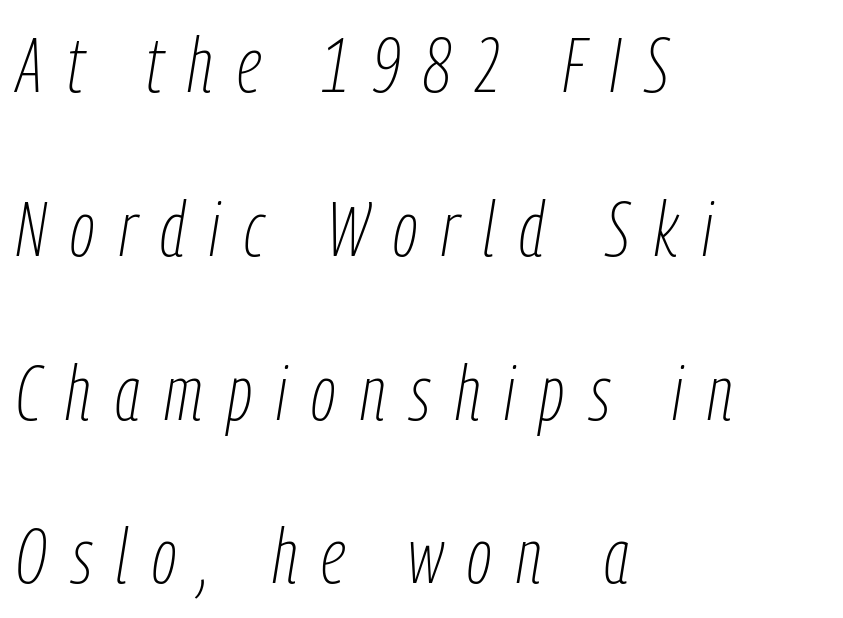
The image shows 78 px thin, condensed type, italic (leaning right); set left-aligned, loose line spacing (2.1x), unusually wide letter spacing (+0.31 em), not underlined; low stroke contrast and a medium x-height.
